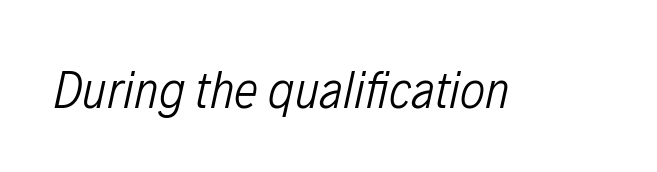
The letters advance in unequal steps, a hallmark of proportional type. Slanted lettering throughout. Unbolded letterforms with no extra heft. Tracking here is standard; glyphs follow each other at the usual distance. The passage shown is not underscored anywhere.
